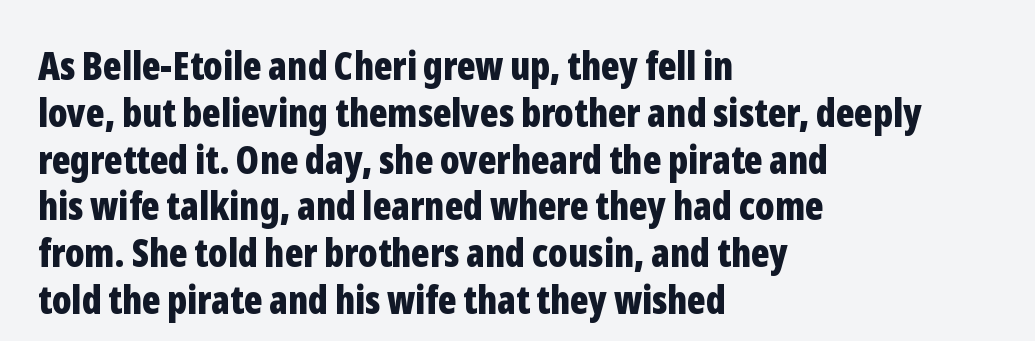
The image shows 39 px bold, condensed sans-serif type, upright; set left-aligned, line spacing 1.2x, normal letter spacing, not underlined; low stroke contrast and a medium x-height.
